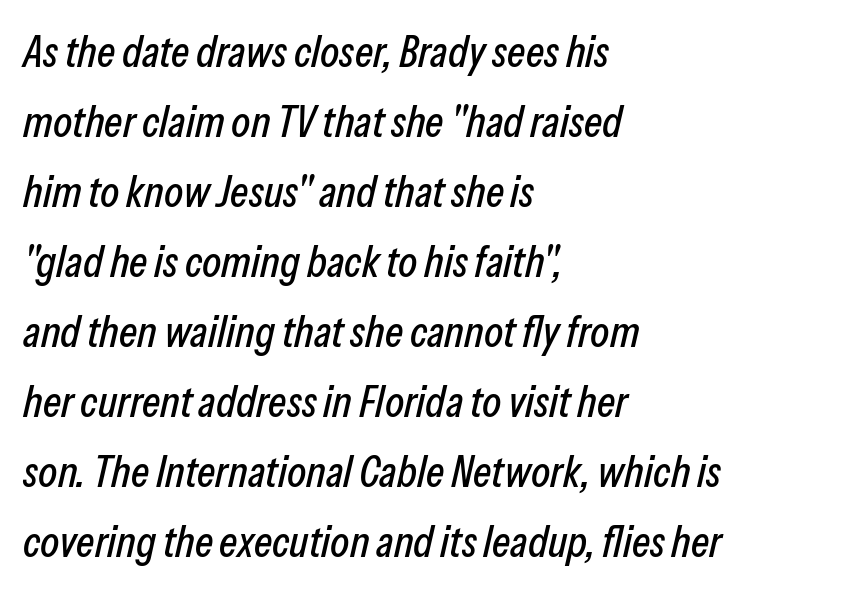
The image shows 44 px condensed type, italic (leaning right); set left-aligned, normal line spacing (1.59x), normal letter spacing, not underlined; low stroke contrast and a medium x-height.
